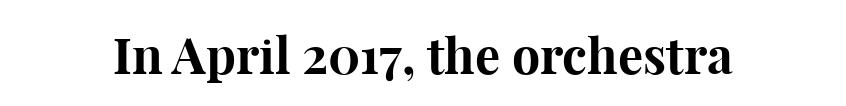
The foot of each line stays bare and open. Quick note: not italic, upright. Inter-character spacing is left at the font's built-in metrics. Its strokes are broad and dark, the hallmark of bold type. Regarding serifs, this sample has them. Varying glyph widths throughout — classic text-font behaviour.
